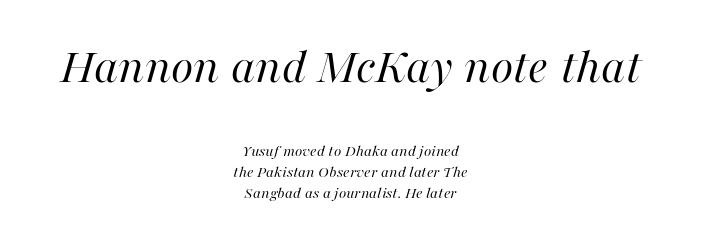
Q: Is the text bold? A: No.
Q: Is the text italic (slanted)? A: Yes, it leans right by about 16 degrees.
Q: Is the text underlined? A: No.
Q: How is the paragraph aligned? A: Centered.
Q: Is the spacing between letters normal or unusually wide? A: Normal.
Q: Which block of text is set in a larger size, the first (top) or the second (bottom)? A: The first (top) one.
Q: Width (condensed, normal, or wide)? A: Normal.
Q: Stroke contrast? A: High.
Q: x-height? A: Medium.
Q: Monospaced? A: No.
